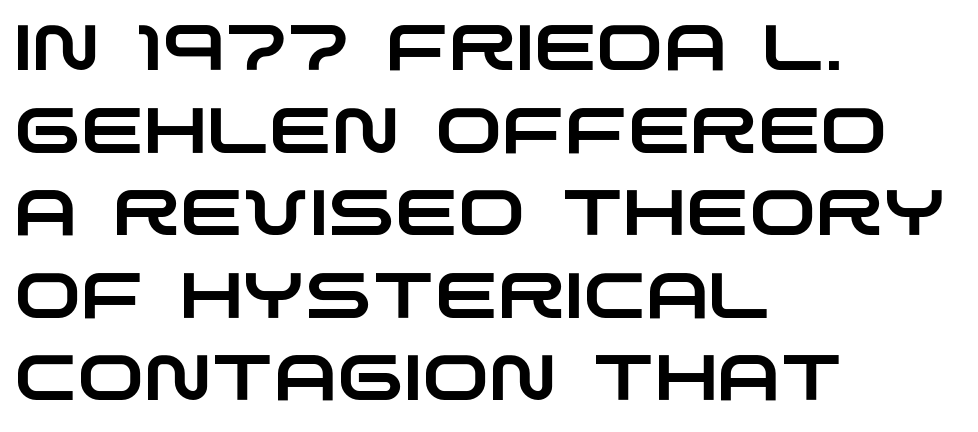
Q: Is the typeface a serif or a sans-serif typeface? A: Sans-serif.
Q: Is the text underlined? A: No.
Q: How is the paragraph aligned? A: Left-aligned.
Q: Is the spacing between letters normal or unusually wide? A: Normal.
Q: Is the spacing between lines tight, normal or loose? A: Normal.
Q: Width (condensed, normal, or wide)? A: Wide.
Q: Stroke contrast? A: Low.
Q: x-height? A: Large.
Q: Monospaced? A: No.
